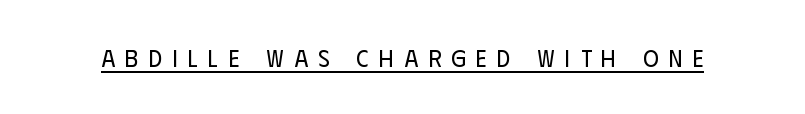
The image shows 24 px text type, upright; set unusually wide letter spacing (+0.43 em), underlined.
